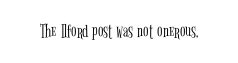
The image shows 20 px text type, upright; set normal letter spacing, not underlined.
